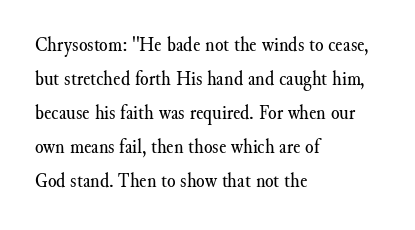
{"italic": "no", "bold": "no", "underline": "no", "align": "left", "line_spacing": "normal", "line_spacing_ratio": 1.55, "letter_spacing": "normal", "letter_spacing_em": 0.0, "glyph_px": 22}
